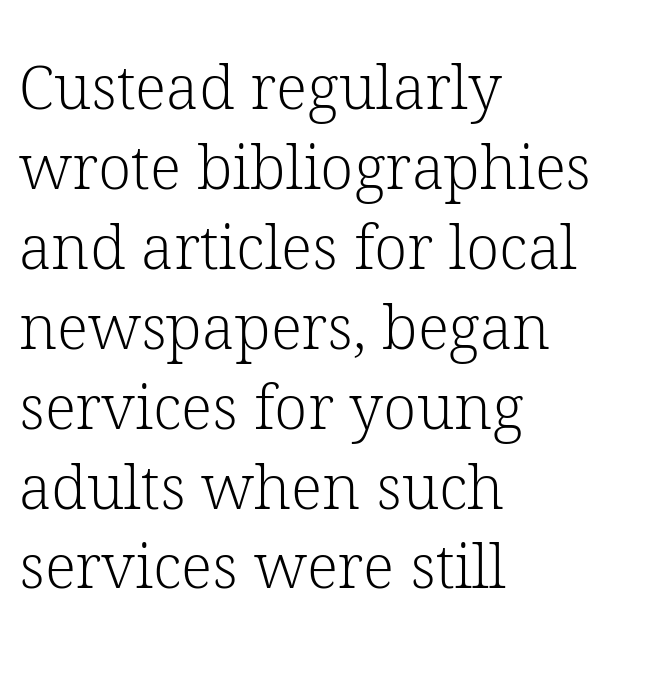
The image shows 61 px light serif type, upright; set left-aligned, normal line spacing (1.31x), normal letter spacing, not underlined; low stroke contrast and a medium x-height.
